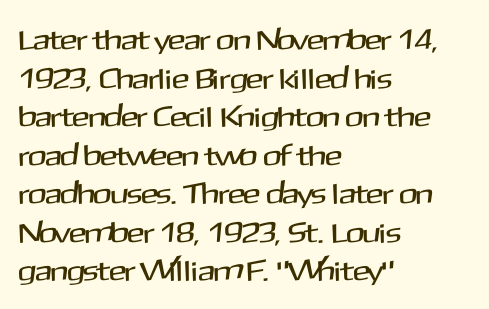
Q: Is the text italic (slanted)? A: No, it is upright.
Q: Is the typeface a serif or a sans-serif typeface? A: Sans-serif.
Q: Is the text underlined? A: No.
Q: How is the paragraph aligned? A: Left-aligned.
Q: Is the spacing between letters normal or unusually wide? A: Normal.
Q: Is the spacing between lines tight, normal or loose? A: Normal.
Q: Width (condensed, normal, or wide)? A: Normal.
Q: Stroke contrast? A: Medium.
Q: x-height? A: Medium.
Q: Monospaced? A: No.
